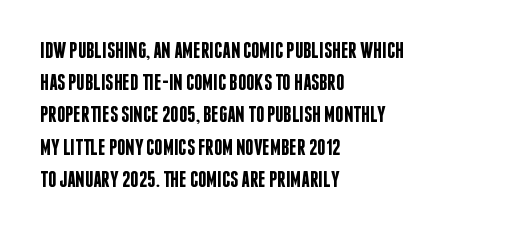
The foot of each line stays bare and open. Evenly set lines give the paragraph a standard silhouette. Left-aligned paragraph, ragged on the right. Does the lettering tilt? It doesn't — this is upright. The line texture is even and compact thanks to regular tracking.
